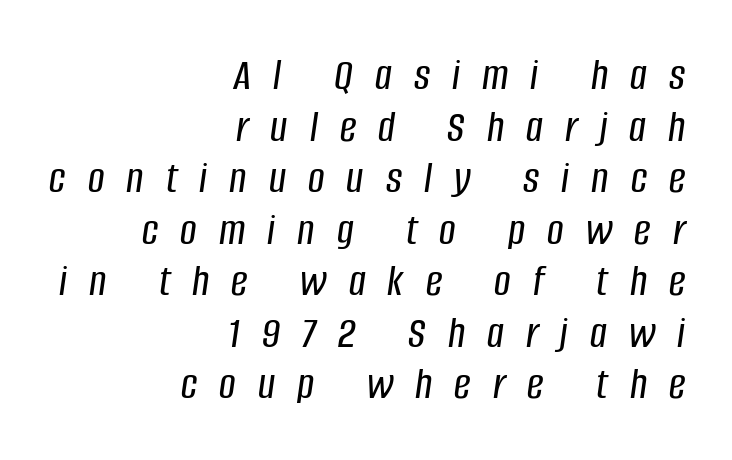
This rendering features lettering with no underline. Varying glyph widths throughout — classic text-font behaviour. Quick note: interline space is minimal. Casual observation: everything's shoved over to the right. Substantial extra tracking has been applied to these lines. The specimen reads as italic at a glance.
